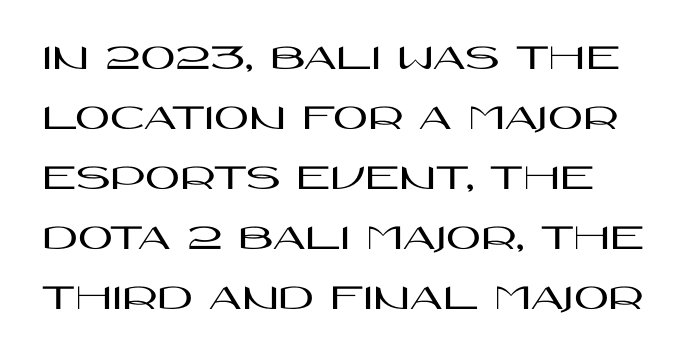
Q: Is the text italic (slanted)? A: No, it is upright.
Q: Is the typeface a serif or a sans-serif typeface? A: Sans-serif.
Q: Is the text underlined? A: No.
Q: Is the spacing between letters normal or unusually wide? A: Normal.
Q: Is the spacing between lines tight, normal or loose? A: Normal.
Q: Width (condensed, normal, or wide)? A: Wide.
Q: Stroke contrast? A: High.
Q: x-height? A: Large.
Q: Monospaced? A: No.
